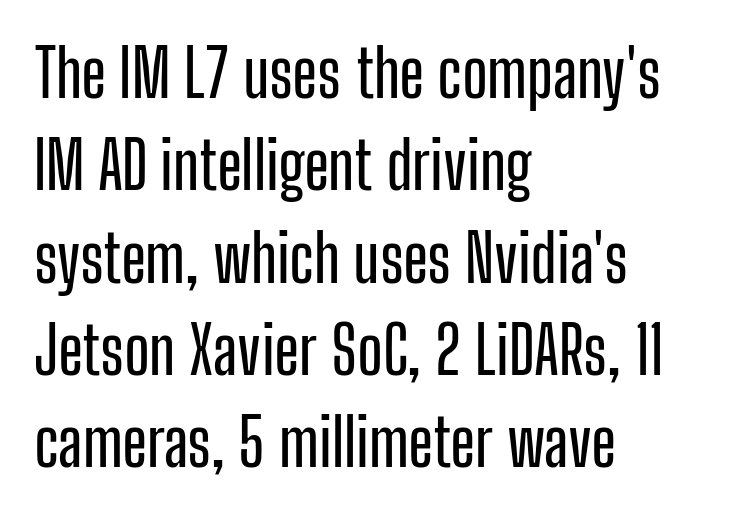
Each new line begins a customary step beneath the previous one. The passage is arranged the way most books set body copy — flush left. Glance below the letters and you will spot only blank space. The text was rendered using a sans face with plain stroke endings. Inter-character spacing is left at the font's built-in metrics.
